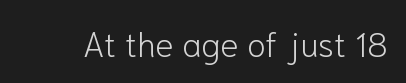
Q: Is the text bold? A: No.
Q: Is the text italic (slanted)? A: No, it is upright.
Q: Is the typeface a serif or a sans-serif typeface? A: Sans-serif.
Q: Is the text underlined? A: No.
Q: Is the spacing between letters normal or unusually wide? A: Normal.
Q: Width (condensed, normal, or wide)? A: Normal.
Q: Stroke contrast? A: Low.
Q: x-height? A: Medium.
Q: Monospaced? A: No.
